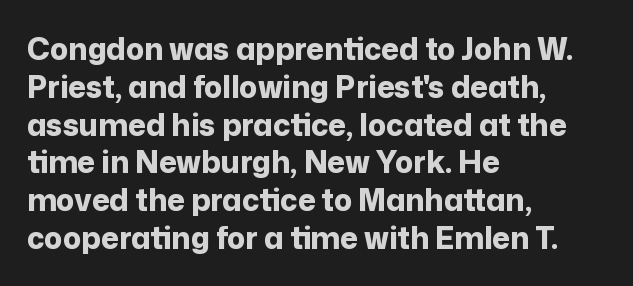
The rendering uses natural spacing where letterforms have individual widths. The glyphs have the mass of a bold cut. The letters stand upright; this is a roman face. Line spacing here is normal.
